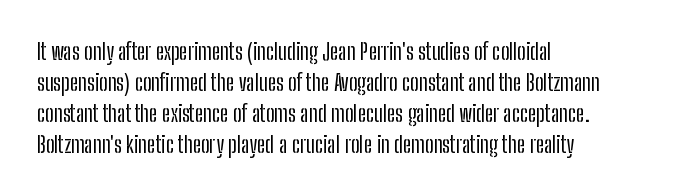
{"italic": "no", "underline": "no", "align": "left", "line_spacing": "normal", "line_spacing_ratio": 1.35, "letter_spacing": "normal", "letter_spacing_em": 0.0, "glyph_px": 23}
